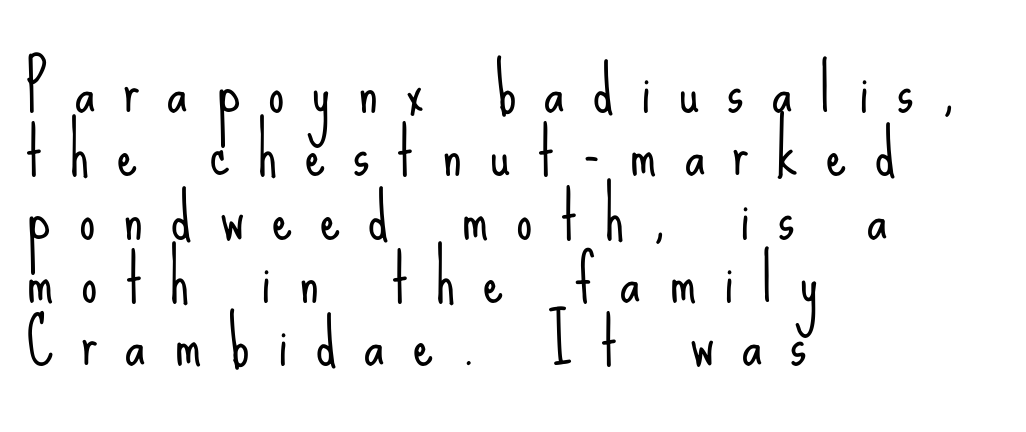
Q: Is the text bold? A: No.
Q: Is the text italic (slanted)? A: No, it is upright.
Q: Is the typeface a serif or a sans-serif typeface? A: Sans-serif.
Q: Is the text underlined? A: No.
Q: How is the paragraph aligned? A: Left-aligned.
Q: Is the spacing between letters normal or unusually wide? A: Unusually wide.
Q: Is the spacing between lines tight, normal or loose? A: Tight.
Q: Width (condensed, normal, or wide)? A: Condensed.
Q: Stroke contrast? A: Low.
Q: x-height? A: Small.
Q: Monospaced? A: No.
